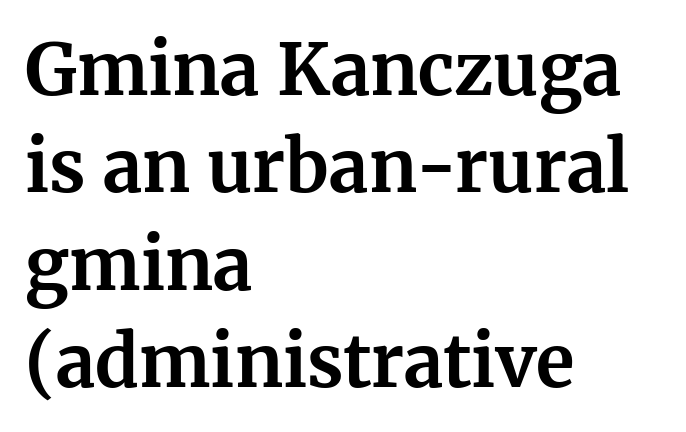
Q: Is the text bold? A: Yes.
Q: Is the text italic (slanted)? A: No, it is upright.
Q: Is the typeface a serif or a sans-serif typeface? A: Serif.
Q: Is the text underlined? A: No.
Q: How is the paragraph aligned? A: Left-aligned.
Q: Is the spacing between letters normal or unusually wide? A: Normal.
Q: Is the spacing between lines tight, normal or loose? A: Normal.
Q: Width (condensed, normal, or wide)? A: Normal.
Q: Stroke contrast? A: Medium.
Q: x-height? A: Medium.
Q: Monospaced? A: No.
